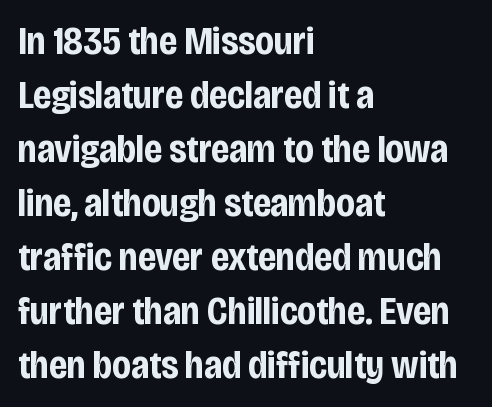
The image shows 38 px bold, condensed sans-serif type, upright; set left-aligned, normal line spacing (1.42x), normal letter spacing, not underlined; low stroke contrast and a large x-height.
